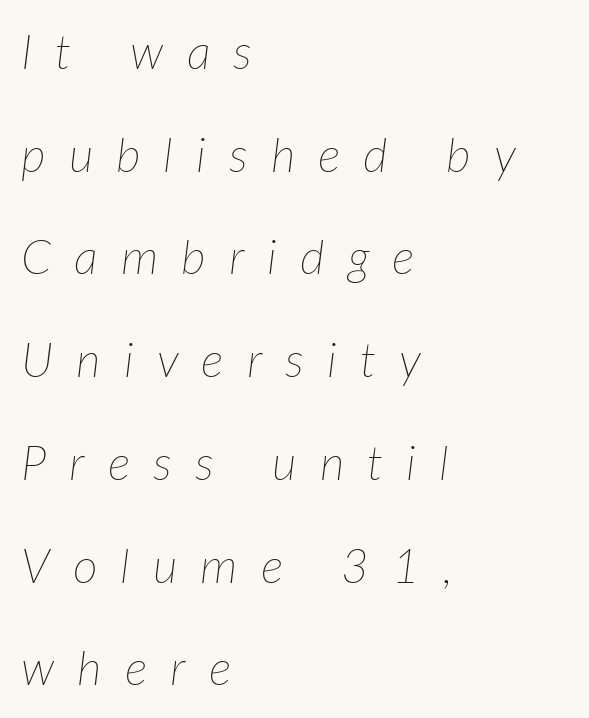
Q: Is the text bold? A: No.
Q: Is the text italic (slanted)? A: Yes, it leans right by about 7 degrees.
Q: Is the text underlined? A: No.
Q: How is the paragraph aligned? A: Left-aligned.
Q: Is the spacing between letters normal or unusually wide? A: Unusually wide.
Q: Is the spacing between lines tight, normal or loose? A: Loose.
Q: Width (condensed, normal, or wide)? A: Normal.
Q: Stroke contrast? A: Low.
Q: x-height? A: Medium.
Q: Monospaced? A: No.
